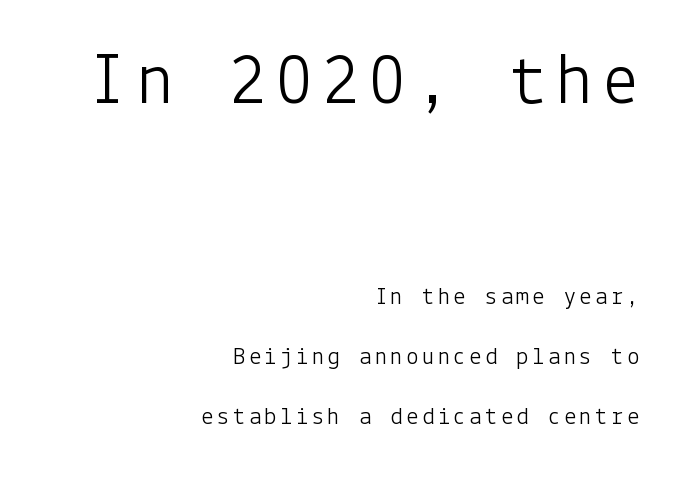
Q: Is the text bold? A: No.
Q: Is the text italic (slanted)? A: No, it is upright.
Q: Is the typeface a serif or a sans-serif typeface? A: Sans-serif.
Q: Is the text underlined? A: No.
Q: How is the paragraph aligned? A: Right-aligned.
Q: Is the spacing between lines tight, normal or loose? A: Loose.
Q: Which block of text is set in a larger size, the first (top) or the second (bottom)? A: The first (top) one.
Q: Width (condensed, normal, or wide)? A: Normal.
Q: Stroke contrast? A: Low.
Q: x-height? A: Medium.
